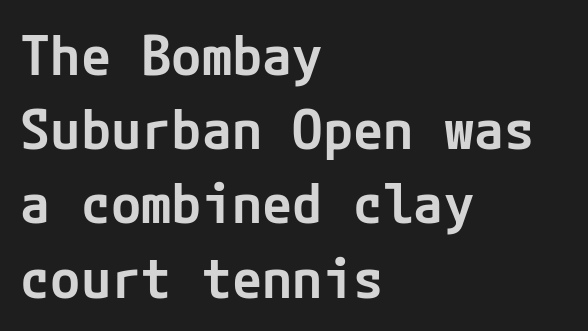
{"serif": "no", "italic": "no", "bold": "semi", "weight": "semibold", "width": "normal", "stroke_contrast": "low", "x_height": "medium", "underline": "no", "align": "left", "line_spacing": "normal", "line_spacing_ratio": 1.35, "letter_spacing": "normal", "letter_spacing_em": 0.0, "glyph_px": 55}
